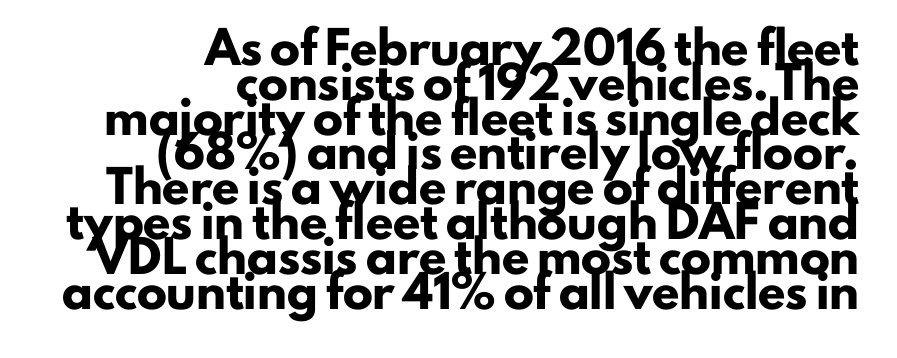
The image shows 30 px heavy sans-serif type, upright; set right-aligned, line spacing 1.16x, normal letter spacing, not underlined; low stroke contrast and a small x-height.
